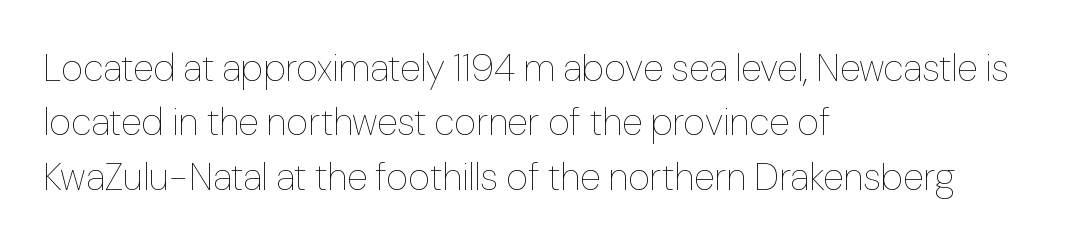
Is the type heavy? It reads as light-to-regular instead. How would I describe the line gaps? Plain and ordinary. Italic? Not at all — the glyphs are vertical. Glyph-to-glyph distance matches everyday printed text. The letters advance in unequal steps, a hallmark of proportional type.
